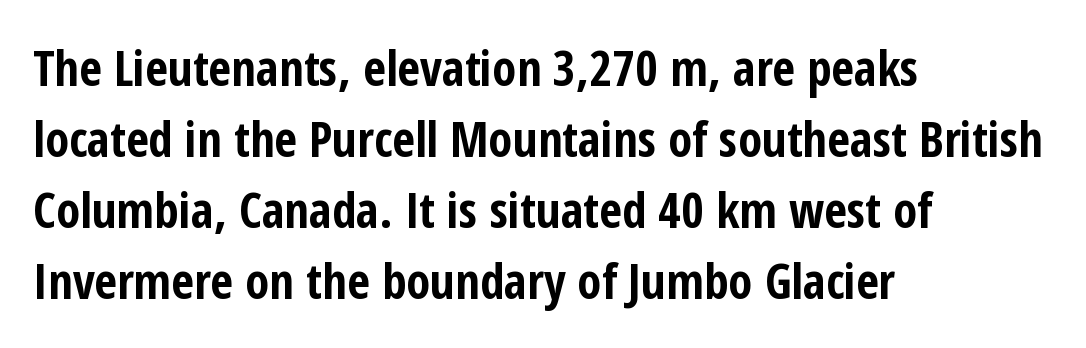
Words float on clear page, feet unadorned. This sample has the flowing, uneven cadence of proportional lettering. Each line starts at the same left margin while the right side varies. Look at the stroke-to-counter ratio: heavy, a bold.
